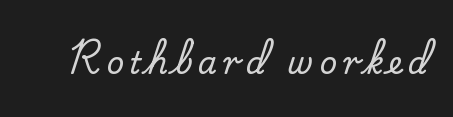
The passage shown is typed in a proportional face where columns would drift. A serif font was chosen for this passage. The space beneath each line is pristine and unruled.
